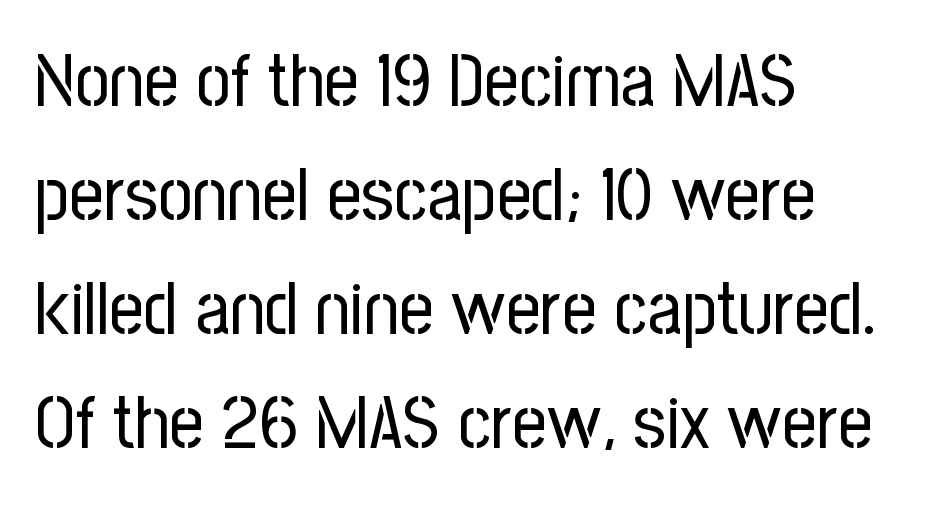
The area under the type is left untouched. Vertical stems look standard width or narrower in stroke. A classic flush-left, rag-right setting is used for this passage. Upright lettering throughout.
